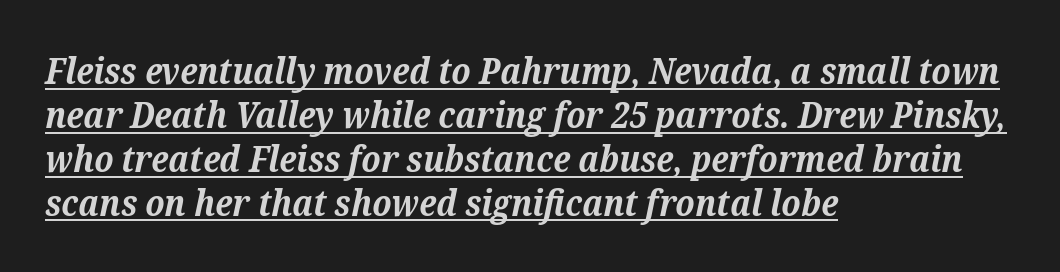
The setting favours the left margin, as ordinary paragraphs usually do. On the weight axis this lands at bold, roughly 700. The text was rendered using a seriffed face with decorative stroke endings. Letter spacing: default. The face used here is proportionally spaced, like ordinary book or web type.
